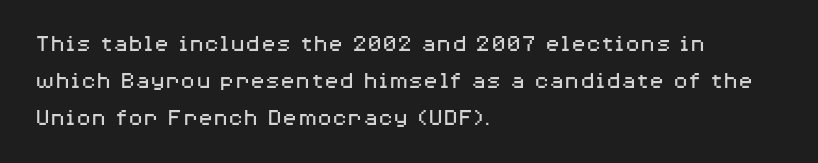
{"italic": "no", "bold": "no", "underline": "no", "align": "left", "line_spacing": "normal", "line_spacing_ratio": 1.48, "letter_spacing": "normal", "letter_spacing_em": 0.0, "glyph_px": 25}
